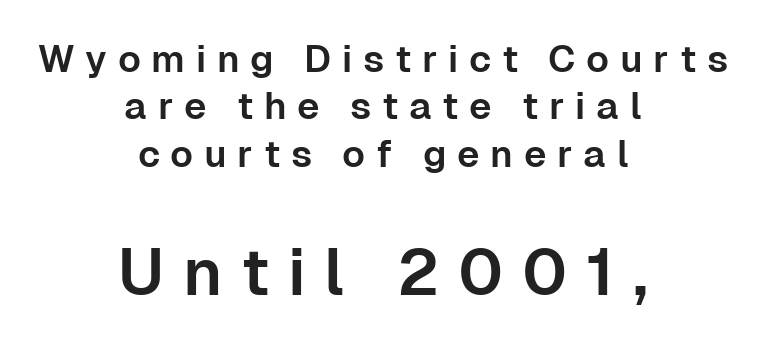
Q: Is the text italic (slanted)? A: No, it is upright.
Q: Is the typeface a serif or a sans-serif typeface? A: Sans-serif.
Q: Is the text underlined? A: No.
Q: How is the paragraph aligned? A: Centered.
Q: Is the spacing between letters normal or unusually wide? A: Unusually wide.
Q: Is the spacing between lines tight, normal or loose? A: Normal.
Q: Which block of text is set in a larger size, the first (top) or the second (bottom)? A: The second (bottom) one.
Q: Width (condensed, normal, or wide)? A: Normal.
Q: Stroke contrast? A: Low.
Q: x-height? A: Medium.
Q: Monospaced? A: No.
